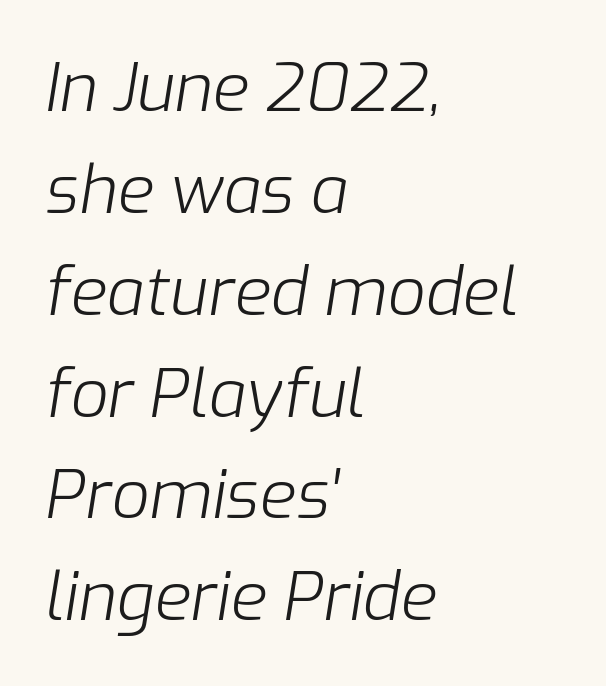
The image shows 67 px light type, italic (leaning right); set left-aligned, normal line spacing (1.52x), normal letter spacing, not underlined; low stroke contrast and a medium x-height.
